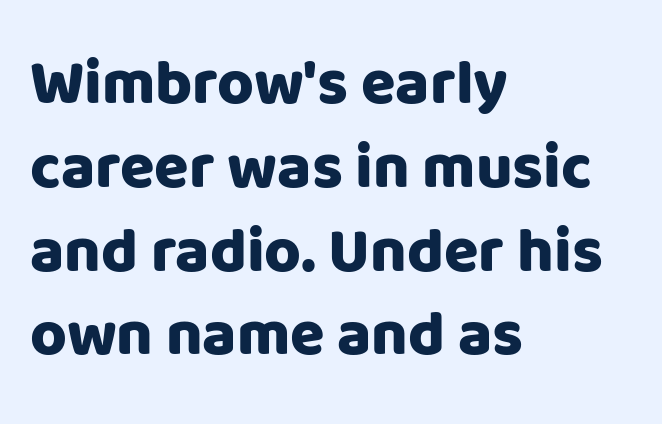
Unlike italic type, these characters show no tilt at all. Check the space under the baseline: it is left empty. Note: no serifs on the glyphs. Between one letter and the next there's only the usual sliver of space. Quick note: interline space is typical.
